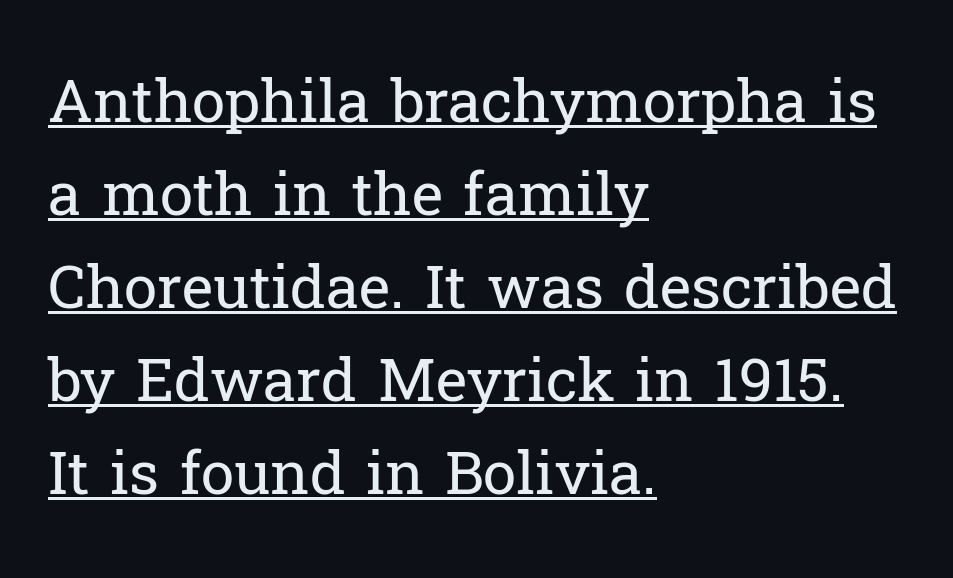
Each stroke keeps to a modest, everyday thickness or less. Check where the strokes stop: tiny serifs finish them off. The leading is moderate, giving the passage an even texture. Is there an underline? Yes — a line sits under the letters. Line beginnings align vertically; line endings do not.
